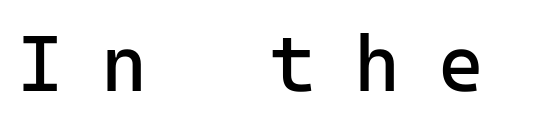
The image shows 79 px regular-weight sans-serif type, upright; set unusually wide letter spacing (+0.48 em), not underlined; low stroke contrast and a medium x-height.
